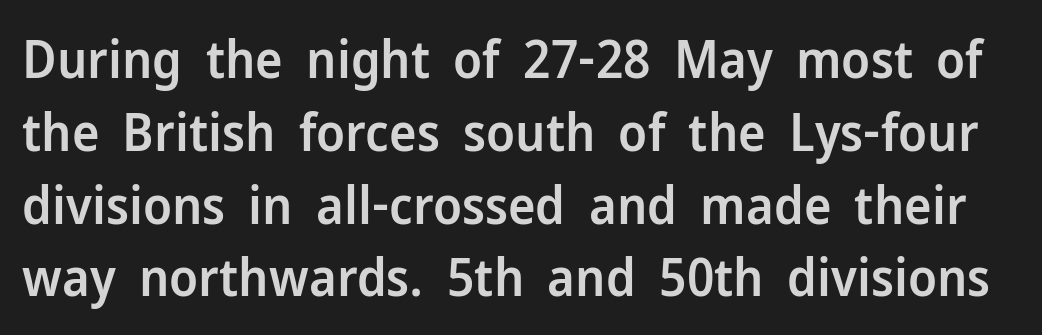
The image shows 52 px semibold sans-serif type, upright; set normal line spacing (1.4x), normal letter spacing, not underlined; low stroke contrast and a medium x-height.
